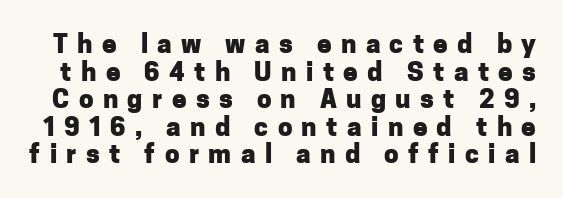
Q: Is the text bold? A: Yes.
Q: Is the text italic (slanted)? A: No, it is upright.
Q: Is the text underlined? A: No.
Q: Is the spacing between letters normal or unusually wide? A: Unusually wide.
Q: Is the spacing between lines tight, normal or loose? A: Tight.
